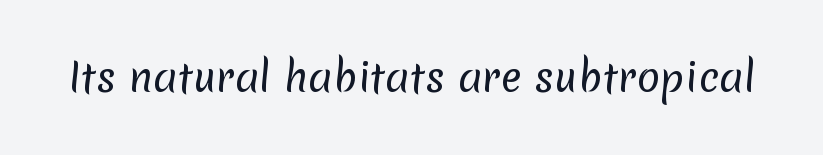
The image shows 39 px regular-weight sans-serif type; set normal letter spacing, not underlined; low stroke contrast and a medium x-height.
